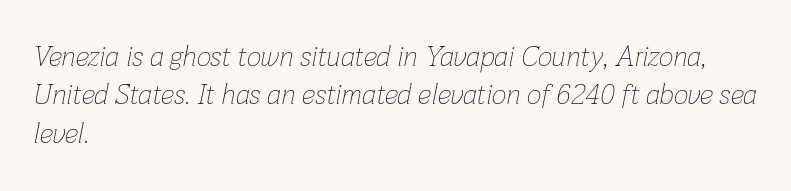
The paragraph shown leans on its left margin. A normal amount of white space separates one row of letters from the next. Glyph-to-glyph distance matches everyday printed text. The passage shown is typed in a proportional face where columns would drift. Slant detected: the letters are inclined.
